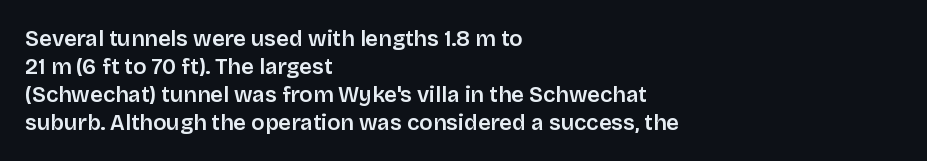
Q: Is the text italic (slanted)? A: No, it is upright.
Q: Is the text underlined? A: No.
Q: How is the paragraph aligned? A: Left-aligned.
Q: Is the spacing between letters normal or unusually wide? A: Normal.
Q: Is the spacing between lines tight, normal or loose? A: Normal.
